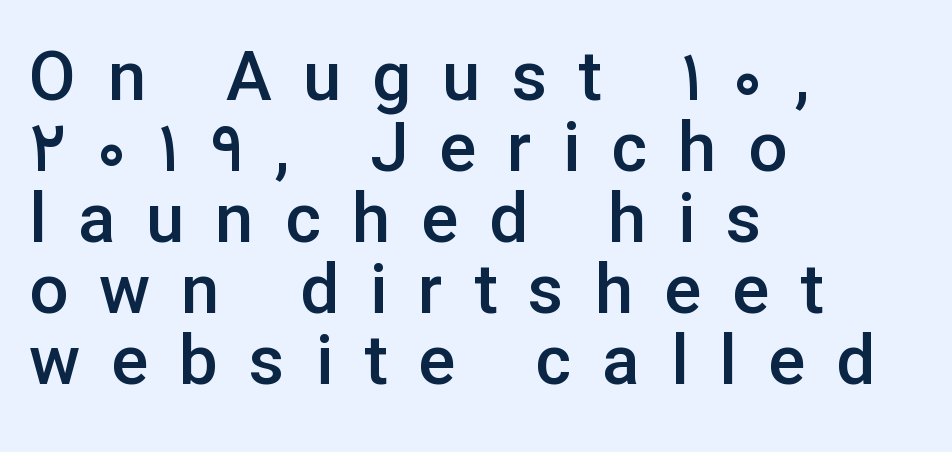
{"serif": "no", "italic": "no", "bold": "semi", "weight": "semibold", "width": "normal", "stroke_contrast": "low", "x_height": "medium", "monospaced": "no", "underline": "no", "align": "left", "line_spacing": "tight", "line_spacing_ratio": 1.03, "letter_spacing": "wide", "letter_spacing_em": 0.45, "glyph_px": 69}
